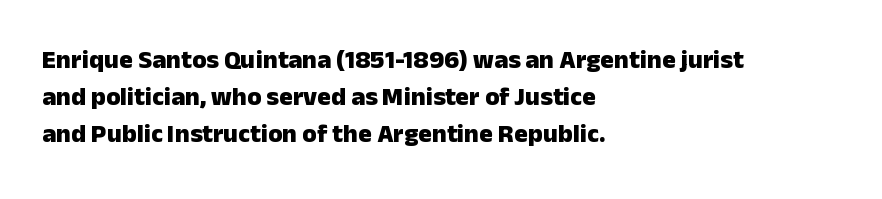
{"italic": "no", "bold": "yes", "underline": "no", "align": "left", "line_spacing": "normal", "line_spacing_ratio": 1.43, "letter_spacing": "normal", "letter_spacing_em": 0.0, "glyph_px": 26}
